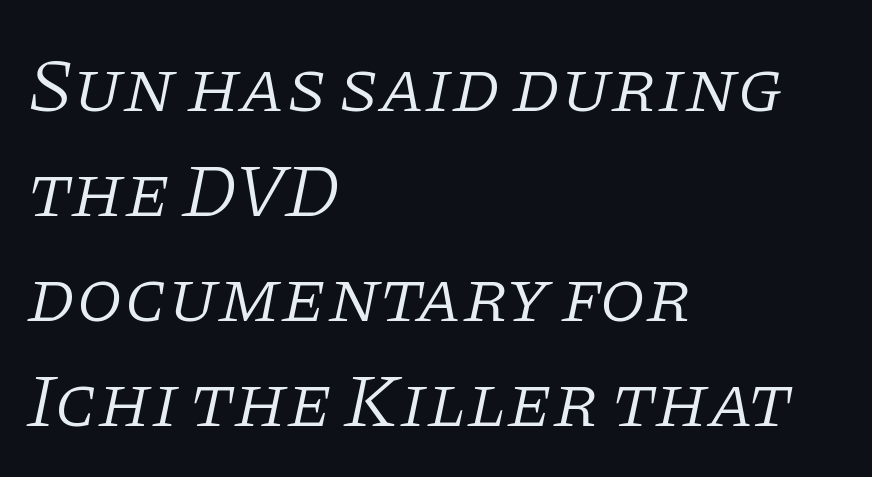
The image shows 75 px light serif type, italic (leaning right); set left-aligned, normal line spacing (1.4x), normal letter spacing, not underlined; low stroke contrast and a large x-height.
